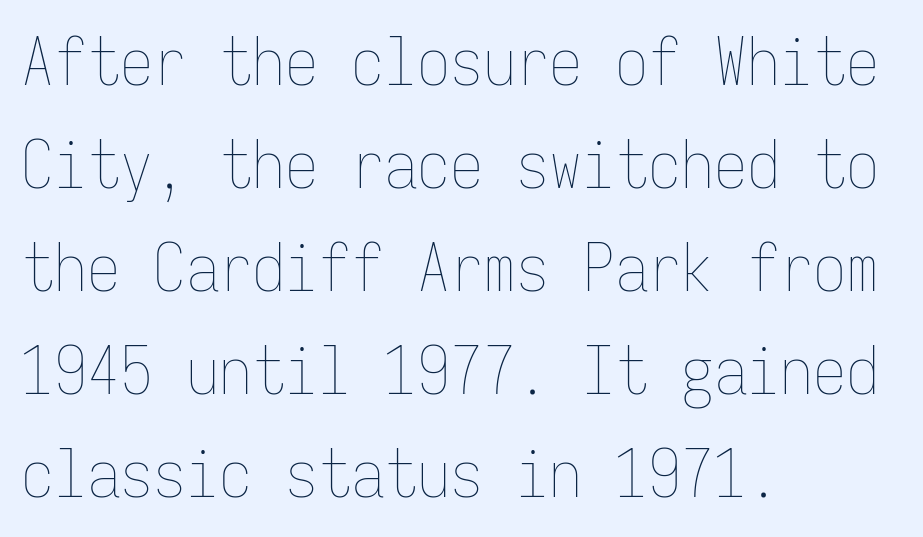
Q: Is the text bold? A: No.
Q: Is the text italic (slanted)? A: No, it is upright.
Q: Is the text underlined? A: No.
Q: How is the paragraph aligned? A: Left-aligned.
Q: Is the spacing between letters normal or unusually wide? A: Normal.
Q: Is the spacing between lines tight, normal or loose? A: Normal.
Q: Width (condensed, normal, or wide)? A: Condensed.
Q: Stroke contrast? A: Low.
Q: x-height? A: Medium.
Q: Monospaced? A: Yes.
